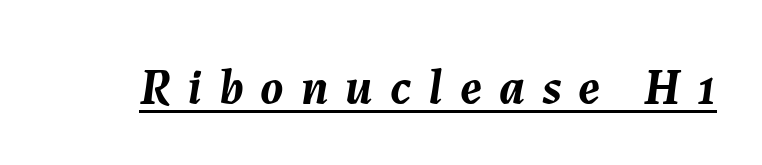
Italic? Definitely — the glyphs are oblique. This sample has the flowing, uneven cadence of proportional lettering. Looks like someone drew a line under every word here. The horizontal fit of the characters is loose and conspicuously gappy.
